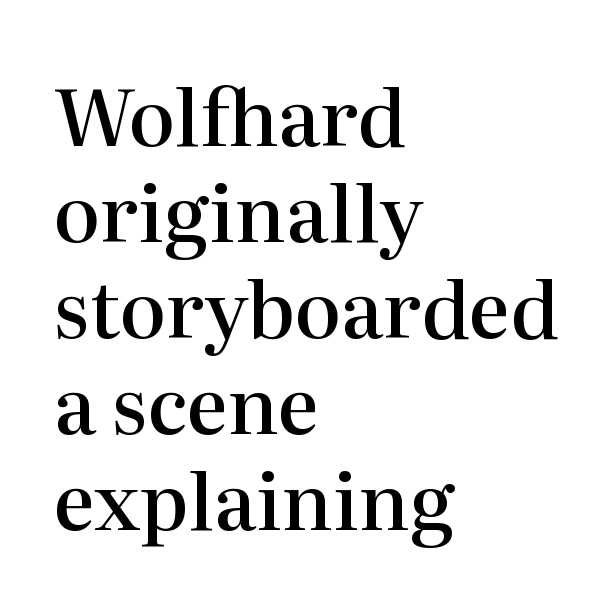
This is serif lettering, the kind often seen in printed books. Any mark beneath the type? The region is blank. A student would call this left alignment; a typographer would say flush left, rag right. Every letter is mildly thick-stroked: semibold rather than bold. What stands out about the letter spacing? Nothing — it is the standard amount.
